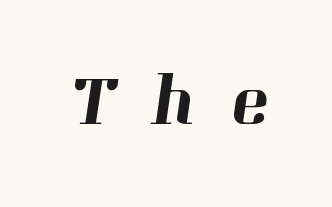
The image shows 74 px serif type; set unusually wide letter spacing (+0.47 em), not underlined; high stroke contrast and a medium x-height.
